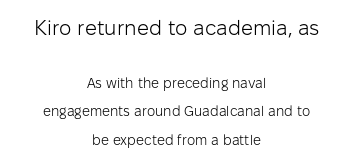
The passage is arranged like a title page — every line centered. Character size in the leading block exceeds that of the trailing block. The space between consecutive lines is lavish. Compared with typical body copy, the letter spacing here is the same.
